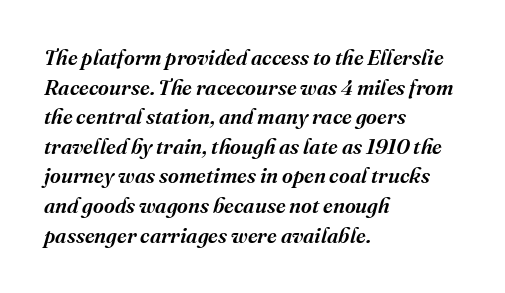
Inter-character spacing is left at the font's built-in metrics. Horizontally, the lines are justified to the leading edge only. The passage shown stacks its lines at a standard gap. A semibold gives these letters moderate extra thickness, short of bold. Notice how the stems are inclined rather than vertical — that's the hallmark of italics. Underlining? Definitely not there.
